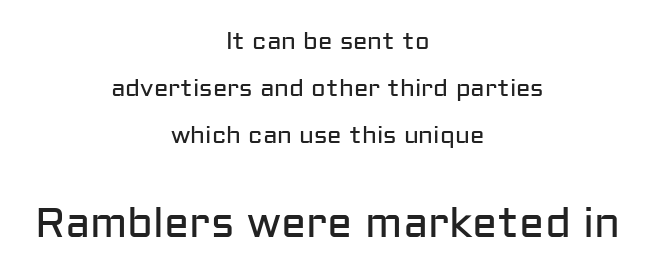
Q: Is the text bold? A: No.
Q: Is the text italic (slanted)? A: No, it is upright.
Q: Is the typeface a serif or a sans-serif typeface? A: Sans-serif.
Q: Is the text underlined? A: No.
Q: How is the paragraph aligned? A: Centered.
Q: Is the spacing between letters normal or unusually wide? A: Normal.
Q: Is the spacing between lines tight, normal or loose? A: Loose.
Q: Which block of text is set in a larger size, the first (top) or the second (bottom)? A: The second (bottom) one.
Q: Width (condensed, normal, or wide)? A: Normal.
Q: Stroke contrast? A: Low.
Q: x-height? A: Medium.
Q: Monospaced? A: No.
